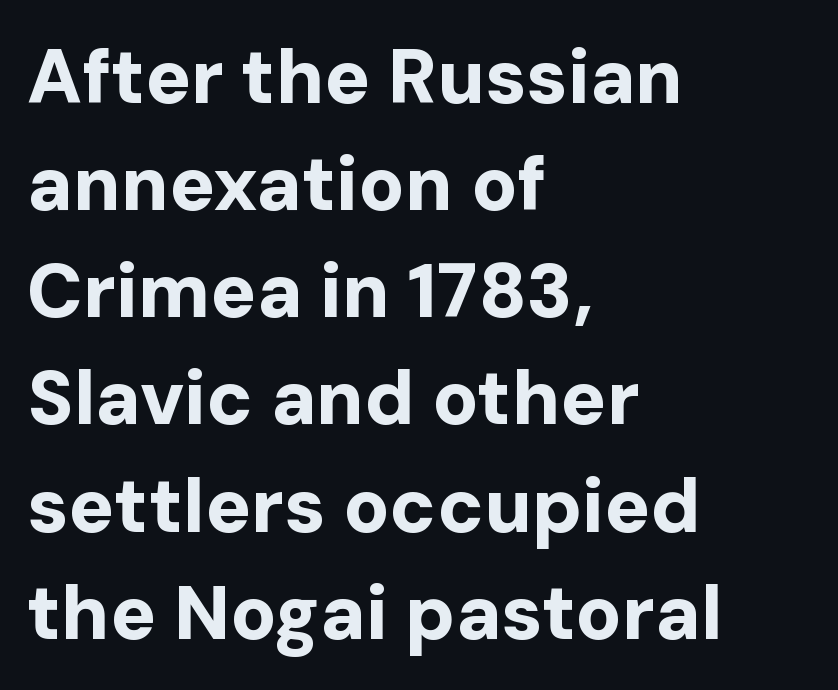
Students, note that the glyphs here touch the page at normal intervals. Is this a fixed-width face? No — the glyphs have proportional, varying widths. A typesetter would label this face a sans. Letters rest on an invisible, unmarked baseline. The lettering holds an erect, upright posture throughout.
